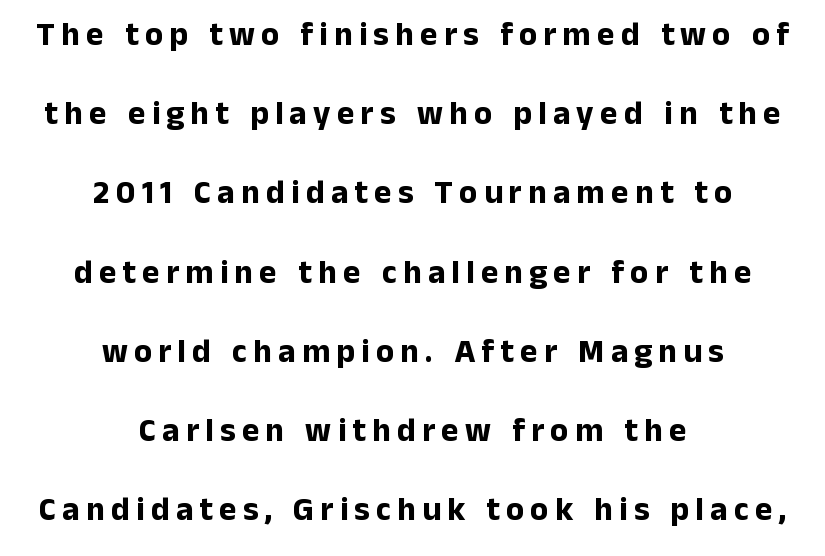
Q: Is the text bold? A: Yes.
Q: Is the text italic (slanted)? A: No, it is upright.
Q: Is the typeface a serif or a sans-serif typeface? A: Sans-serif.
Q: Is the text underlined? A: No.
Q: How is the paragraph aligned? A: Centered.
Q: Is the spacing between lines tight, normal or loose? A: Loose.
Q: Width (condensed, normal, or wide)? A: Normal.
Q: Stroke contrast? A: Low.
Q: x-height? A: Medium.
Q: Monospaced? A: No.
